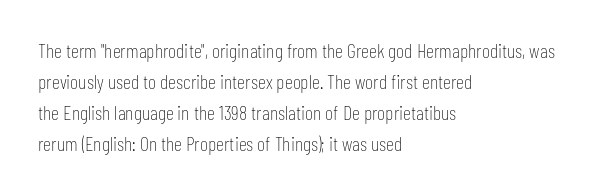
The image shows 20 px text type, upright; set left-aligned, normal line spacing (1.55x), normal letter spacing, not underlined.
